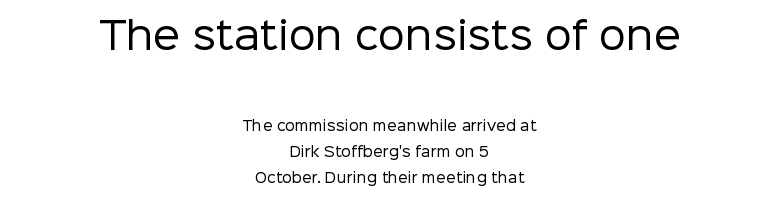
{"serif": "no", "italic": "no", "bold": "no", "weight": "regular", "width": "normal", "stroke_contrast": "low", "x_height": "medium", "monospaced": "no", "underline": "no", "align": "center", "line_spacing_ratio": 1.84, "letter_spacing": "normal", "letter_spacing_em": 0.0, "larger_block": "first", "size_ratio": 2.71, "glyph_px": 38}
